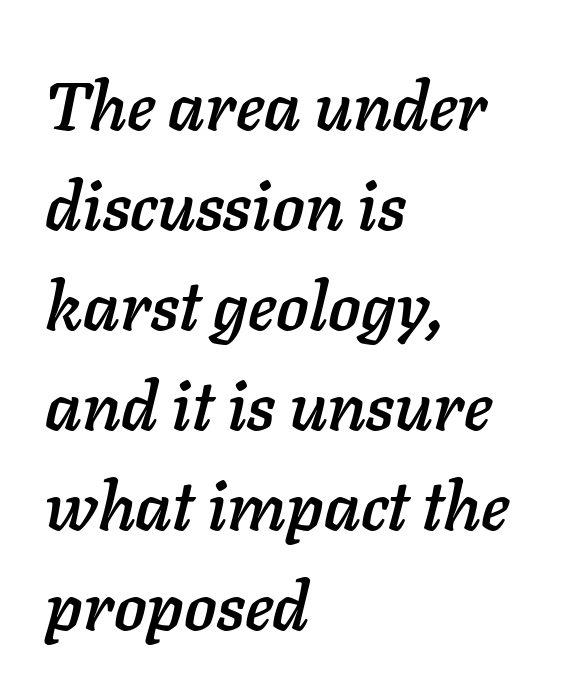
{"italic": "yes", "lean": "right", "slant_degrees": 11, "width": "normal", "stroke_contrast": "low", "x_height": "medium", "monospaced": "no", "underline": "no", "align": "left", "line_spacing": "normal", "line_spacing_ratio": 1.47, "letter_spacing": "normal", "letter_spacing_em": 0.0, "glyph_px": 68}
